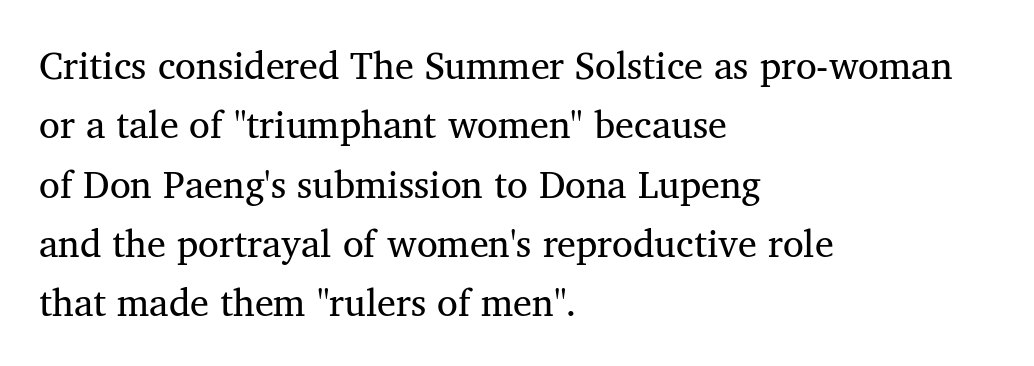
Q: Is the text bold? A: No.
Q: Is the typeface a serif or a sans-serif typeface? A: Serif.
Q: Is the text underlined? A: No.
Q: How is the paragraph aligned? A: Left-aligned.
Q: Is the spacing between letters normal or unusually wide? A: Normal.
Q: Is the spacing between lines tight, normal or loose? A: Normal.
Q: Width (condensed, normal, or wide)? A: Normal.
Q: Stroke contrast? A: Medium.
Q: x-height? A: Medium.
Q: Monospaced? A: No.
